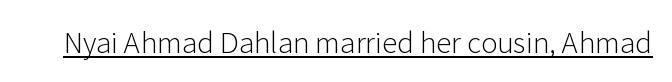
On a weight scale, this lands at 450 or below. Looks like regular typesetting: each glyph gets only the width it needs. Regarding serifs, this sample does without them. Posture: straight, roman, zero tilt. Every word sits above its own underline. This rendering leaves character spacing at its baseline value.
